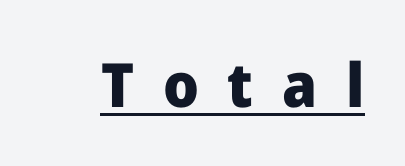
The image shows 61 px heavy sans-serif type, upright; set unusually wide letter spacing (+0.47 em), underlined; low stroke contrast and a medium x-height.
